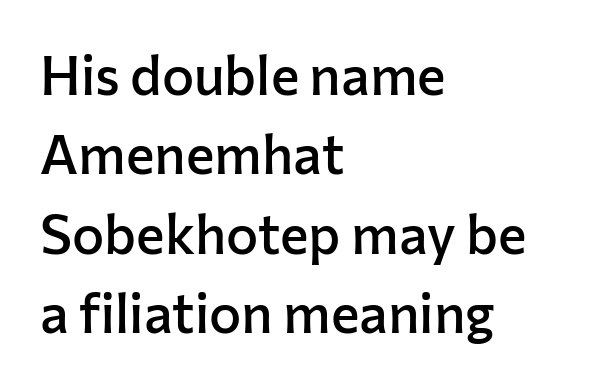
The glyphs are unaccompanied by any horizontal stroke below them. This sample has the flowing, uneven cadence of proportional lettering. Caption: semibold face, moderately heavy strokes. Quick note: interline space is typical. Grotesque or geometric, the face here clearly has no serifs.
